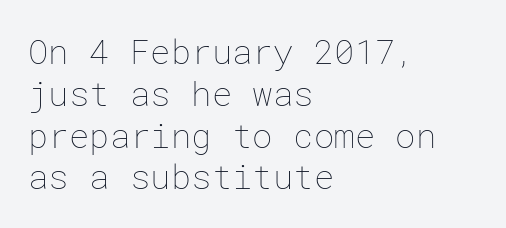
Q: Is the text bold? A: No.
Q: Is the text italic (slanted)? A: No, it is upright.
Q: Is the text underlined? A: No.
Q: How is the paragraph aligned? A: Left-aligned.
Q: Is the spacing between letters normal or unusually wide? A: Normal.
Q: Width (condensed, normal, or wide)? A: Normal.
Q: Stroke contrast? A: Low.
Q: x-height? A: Medium.
